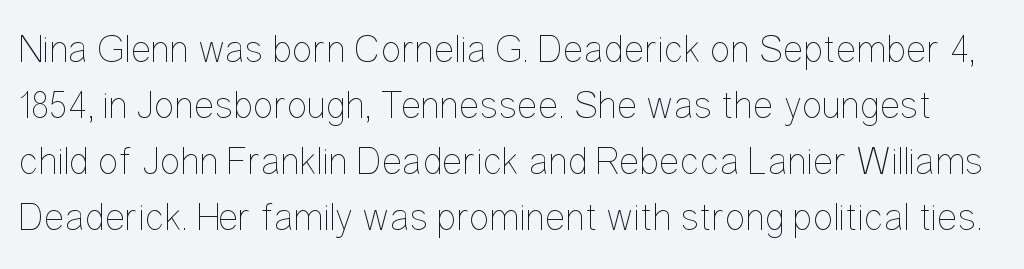
The image shows 39 px thin, condensed type, upright; set normal line spacing (1.44x), normal letter spacing, not underlined; low stroke contrast and a medium x-height.
